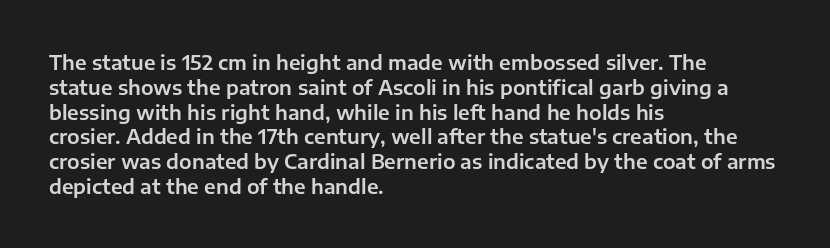
{"italic": "no", "underline": "no", "align": "left", "line_spacing_ratio": 1.24, "letter_spacing": "normal", "letter_spacing_em": 0.0, "glyph_px": 20}
